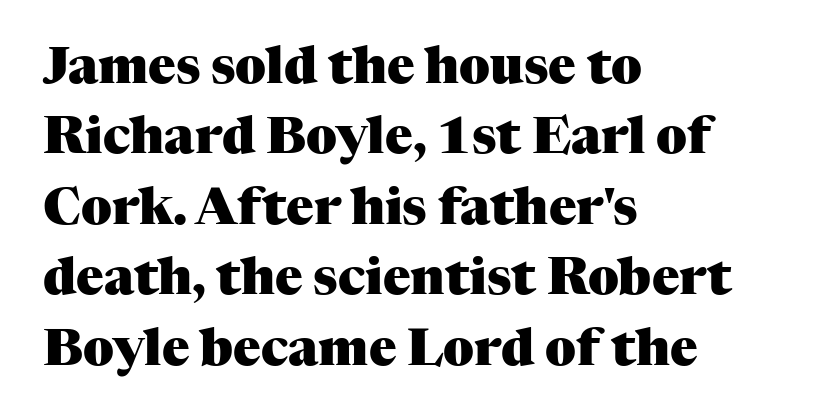
One-word summary of the alignment: left. The typography opts for an upright posture over an oblique one. Does the weight exceed regular? Yes, all the way to bold. You can tell from the footed stems that serif type was used.
